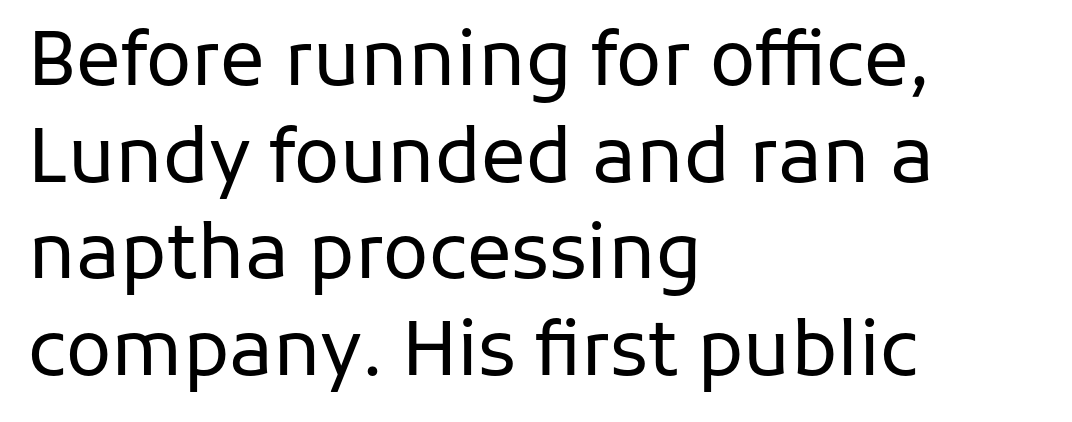
Q: Is the text bold? A: No.
Q: Is the text italic (slanted)? A: No, it is upright.
Q: Is the typeface a serif or a sans-serif typeface? A: Sans-serif.
Q: Is the text underlined? A: No.
Q: How is the paragraph aligned? A: Left-aligned.
Q: Is the spacing between letters normal or unusually wide? A: Normal.
Q: Is the spacing between lines tight, normal or loose? A: Normal.
Q: Width (condensed, normal, or wide)? A: Normal.
Q: Stroke contrast? A: Low.
Q: x-height? A: Medium.
Q: Monospaced? A: No.
